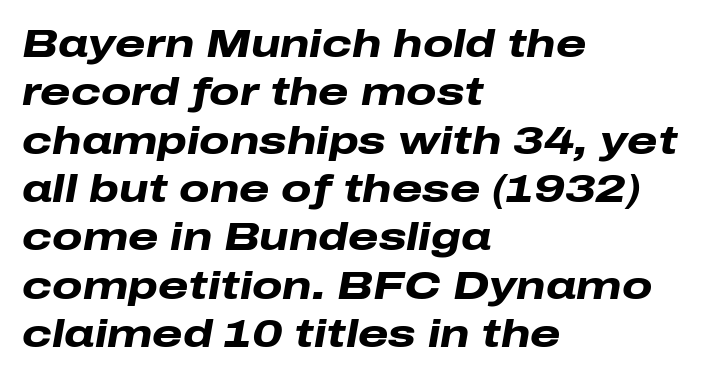
The image shows 39 px heavy, wide type, italic (leaning right); set left-aligned, line spacing 1.24x, normal letter spacing, not underlined; low stroke contrast and a medium x-height.
